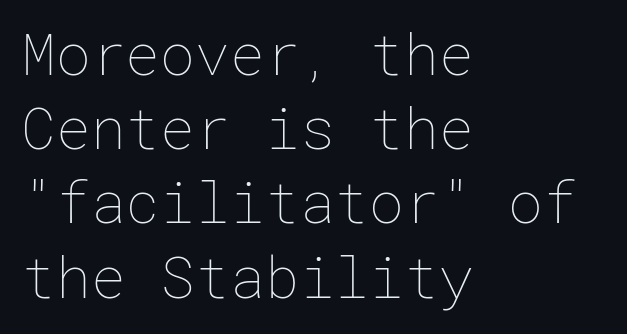
The image shows 58 px thin type, upright; set left-aligned, normal line spacing (1.28x), normal letter spacing, not underlined; low stroke contrast and a medium x-height.
